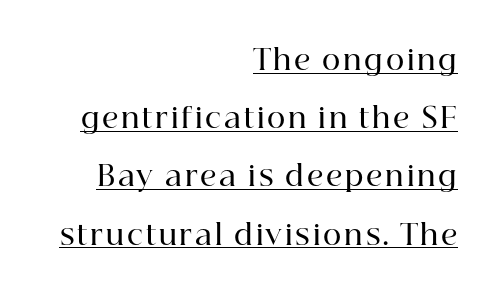
The image shows 28 px semibold serif type, upright; set right-aligned, loose line spacing (2.08x), underlined; high stroke contrast and a medium x-height.
